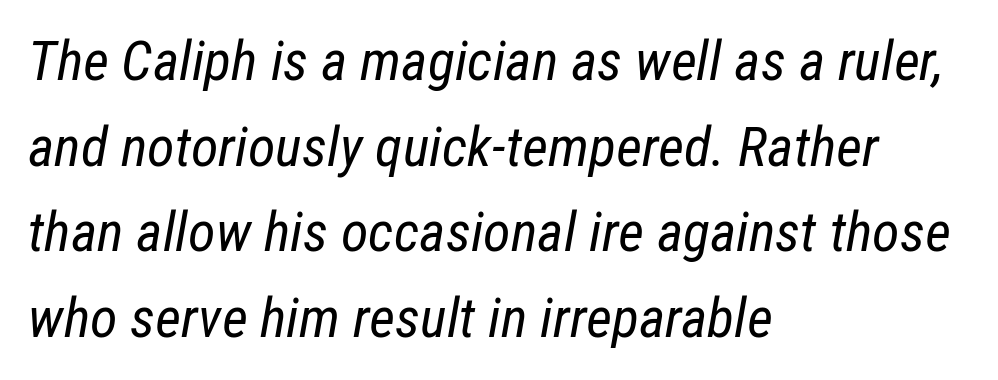
The text block is weighted toward the left margin, trailing off unevenly rightward. Style check: oblique. The type is set solid horizontally, with unmodified tracking. The line-height multiplier appears to be the usual default.
